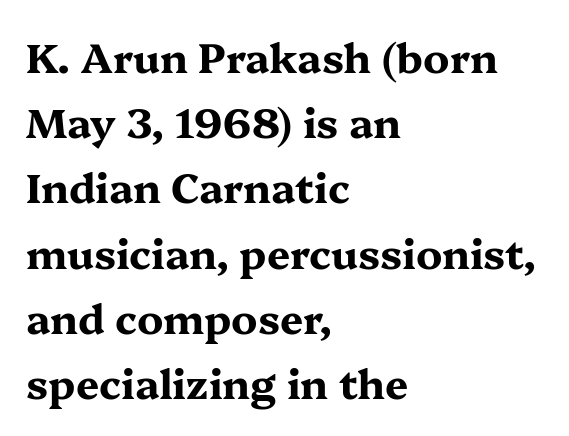
The image shows 41 px bold, wide serif type, upright; set left-aligned, normal line spacing (1.59x), normal letter spacing, not underlined; medium stroke contrast and a medium x-height.
